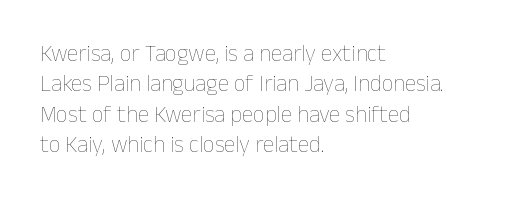
{"italic": "no", "bold": "no", "underline": "no", "align": "left", "line_spacing": "normal", "line_spacing_ratio": 1.32, "letter_spacing": "normal", "letter_spacing_em": 0.0, "glyph_px": 23}
